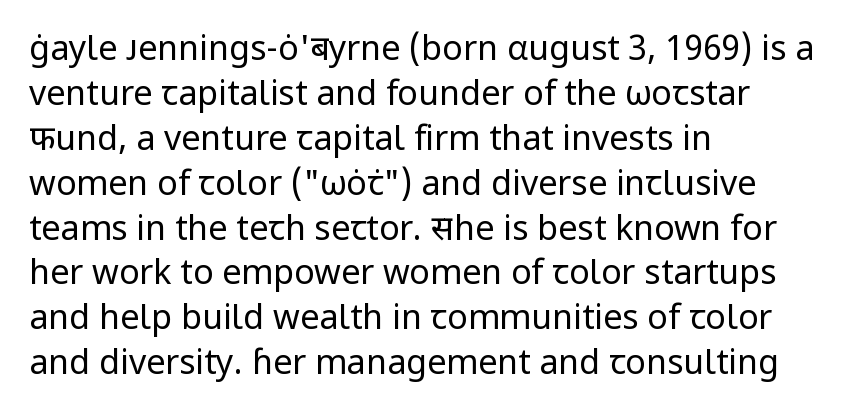
Q: Is the text bold? A: No.
Q: Is the text italic (slanted)? A: No, it is upright.
Q: Is the typeface a serif or a sans-serif typeface? A: Sans-serif.
Q: Is the text underlined? A: No.
Q: How is the paragraph aligned? A: Left-aligned.
Q: Is the spacing between letters normal or unusually wide? A: Normal.
Q: Is the spacing between lines tight, normal or loose? A: Normal.
Q: Width (condensed, normal, or wide)? A: Normal.
Q: Stroke contrast? A: Low.
Q: x-height? A: Medium.
Q: Monospaced? A: No.
